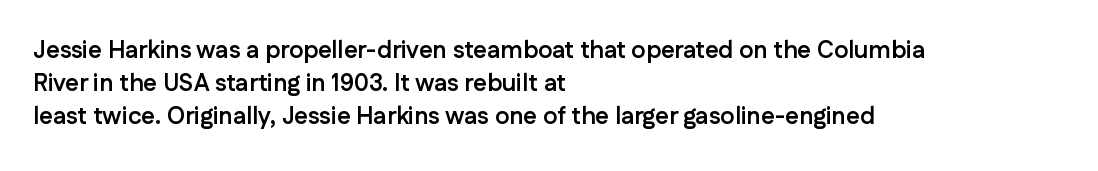
Q: Is the text bold? A: Yes.
Q: Is the text italic (slanted)? A: No, it is upright.
Q: Is the text underlined? A: No.
Q: How is the paragraph aligned? A: Left-aligned.
Q: Is the spacing between letters normal or unusually wide? A: Normal.
Q: Is the spacing between lines tight, normal or loose? A: Normal.
